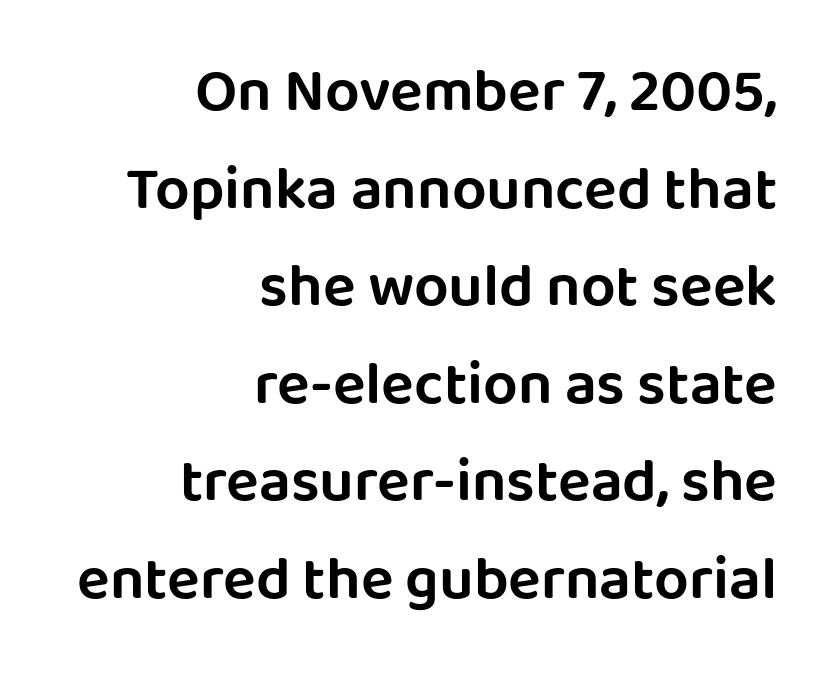
The image shows 61 px sans-serif type, upright; set right-aligned, normal line spacing (1.6x), normal letter spacing, not underlined; low stroke contrast and a large x-height.
